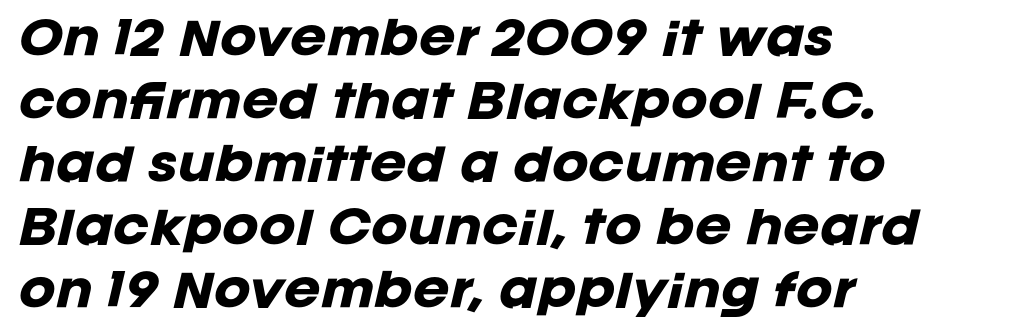
{"italic": "yes", "lean": "right", "slant_degrees": 12, "bold": "yes", "weight": "heavy", "width": "normal", "stroke_contrast": "low", "x_height": "large", "monospaced": "no", "underline": "no", "align": "left", "line_spacing": "normal", "line_spacing_ratio": 1.43, "letter_spacing": "normal", "letter_spacing_em": 0.0, "glyph_px": 44}
